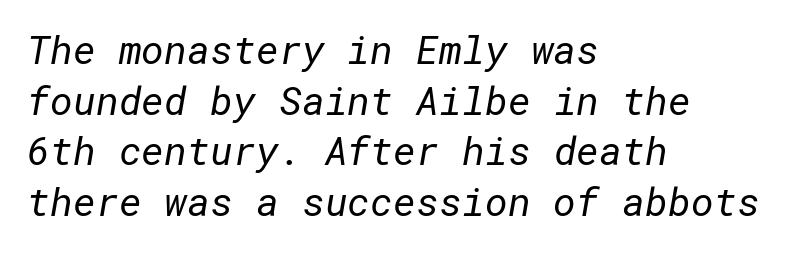
Q: Is the text bold? A: No.
Q: Is the typeface a serif or a sans-serif typeface? A: Sans-serif.
Q: Is the text underlined? A: No.
Q: How is the paragraph aligned? A: Left-aligned.
Q: Is the spacing between letters normal or unusually wide? A: Normal.
Q: Is the spacing between lines tight, normal or loose? A: Normal.
Q: Width (condensed, normal, or wide)? A: Normal.
Q: Stroke contrast? A: Low.
Q: x-height? A: Medium.
